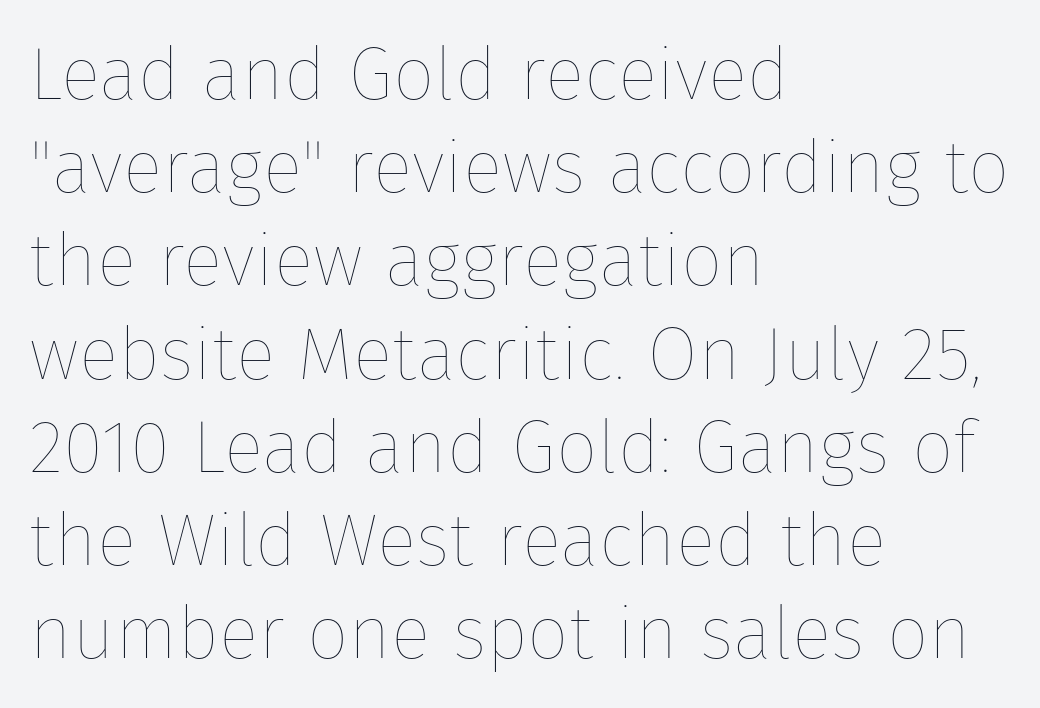
The rows are spaced the way most documents space them. Every stem runs plumb, perpendicular to the baseline. Characters follow at the spacing the type designer built in. Check the space under the baseline: it is left empty. The paragraph has a hard left edge and a soft right edge.
